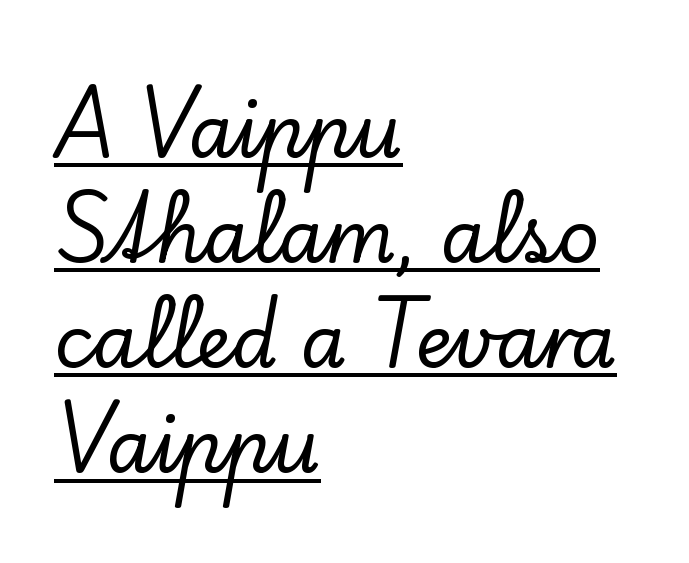
{"serif": "yes", "width": "normal", "stroke_contrast": "low", "x_height": "small", "monospaced": "no", "underline": "yes", "align": "left", "line_spacing": "normal", "line_spacing_ratio": 1.44, "letter_spacing": "normal", "letter_spacing_em": 0.0, "glyph_px": 73}
